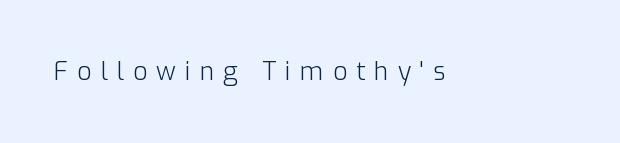
The specimen reads as upright at a glance. Plain, unruled lines of type. Each word looks stretched out because of the extra space between its letters. The typesetting does not lean heavy: it is not bold.
